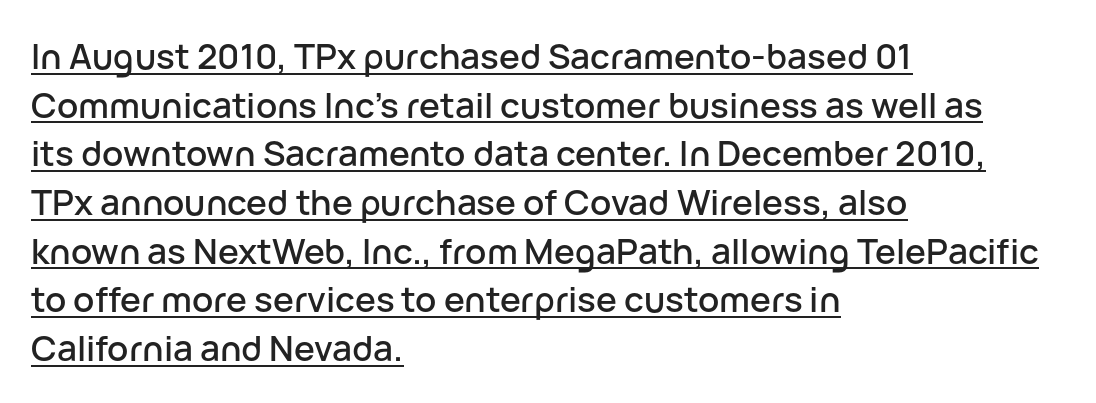
{"serif": "no", "italic": "no", "width": "normal", "stroke_contrast": "low", "x_height": "medium", "monospaced": "no", "underline": "yes", "align": "left", "line_spacing": "normal", "line_spacing_ratio": 1.39, "letter_spacing": "normal", "letter_spacing_em": 0.0, "glyph_px": 35}
